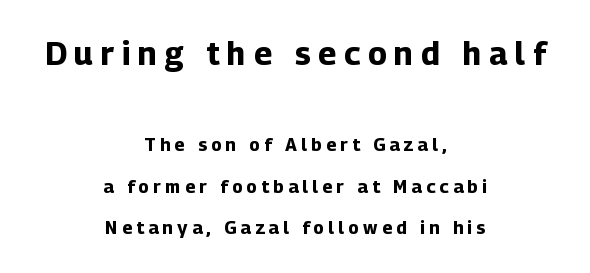
A clean baseline with only descenders dipping below it. Character widths vary here, with narrow letters taking less room than wide ones. The letterforms stand isolated, each surrounded by extra space. A dark, heavy texture on the line: the type is bold. Leftover space on each line is divided equally before and after the words.
